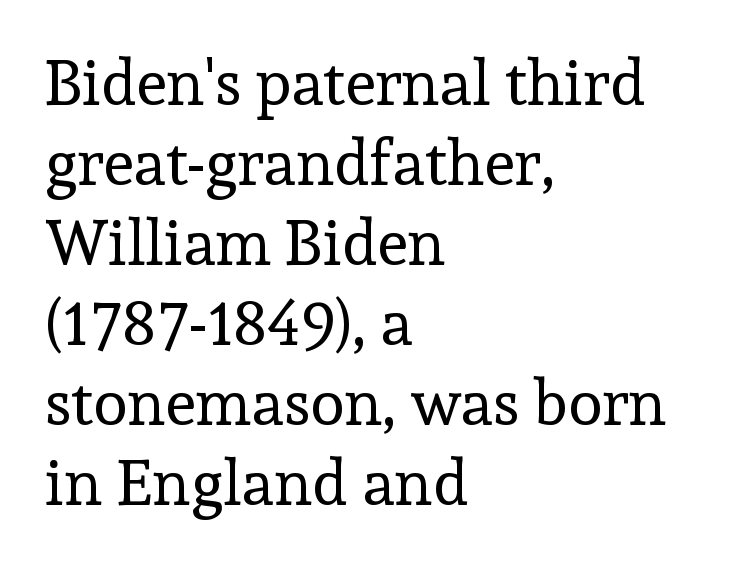
The image shows 63 px regular-weight serif type, upright; set left-aligned, normal line spacing (1.27x), normal letter spacing, not underlined; a medium x-height.
